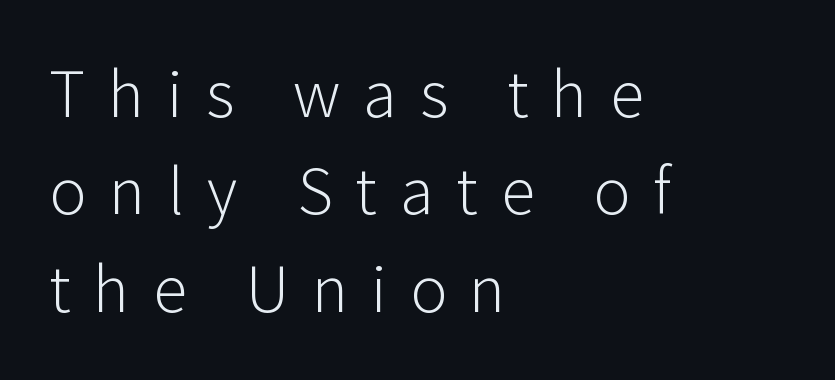
Q: Is the text bold? A: No.
Q: Is the text italic (slanted)? A: No, it is upright.
Q: Is the typeface a serif or a sans-serif typeface? A: Sans-serif.
Q: Is the text underlined? A: No.
Q: How is the paragraph aligned? A: Left-aligned.
Q: Is the spacing between letters normal or unusually wide? A: Unusually wide.
Q: Is the spacing between lines tight, normal or loose? A: Normal.
Q: Width (condensed, normal, or wide)? A: Normal.
Q: Stroke contrast? A: Low.
Q: x-height? A: Medium.
Q: Monospaced? A: No.
